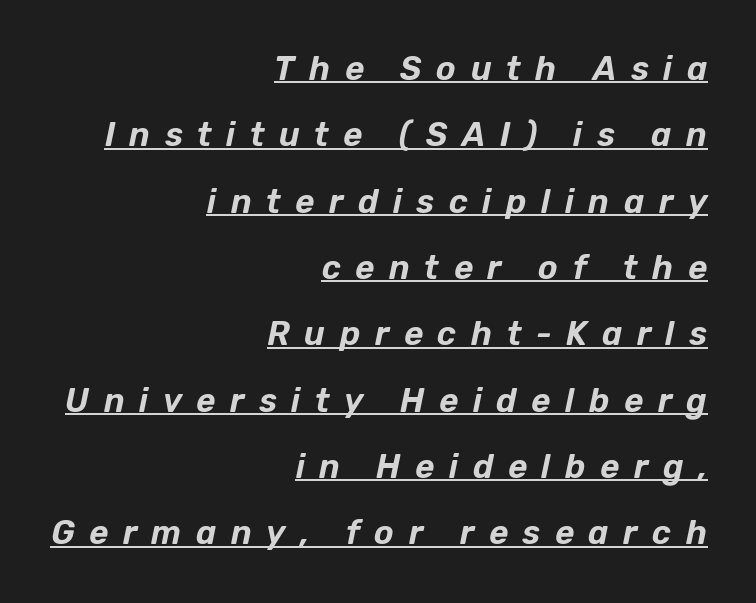
Italic: yes, the glyphs are oblique. Inter-character spacing is expanded well beyond the font's built-in metrics. Line spacing here is loose. Reading down the block, your eye finds every line finishing at a fixed right position. Each letter keeps its own natural width here, so spacing adapts to shape.
